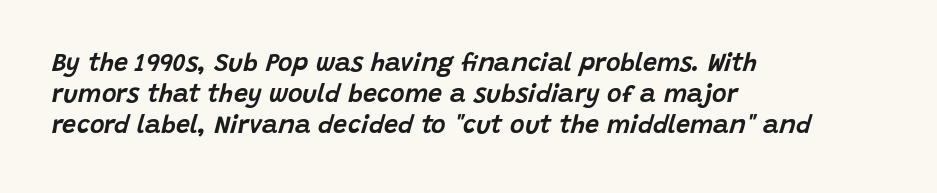
Q: Is the text italic (slanted)? A: Yes, it leans right by about 15 degrees.
Q: Is the text underlined? A: No.
Q: How is the paragraph aligned? A: Left-aligned.
Q: Is the spacing between letters normal or unusually wide? A: Normal.
Q: Is the spacing between lines tight, normal or loose? A: Normal.
